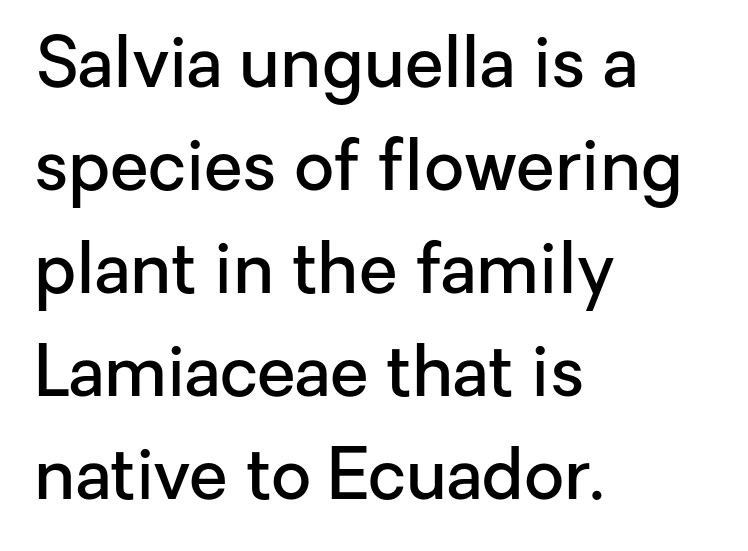
Q: Is the text bold? A: Semi-bold.
Q: Is the text italic (slanted)? A: No, it is upright.
Q: Is the typeface a serif or a sans-serif typeface? A: Sans-serif.
Q: Is the text underlined? A: No.
Q: How is the paragraph aligned? A: Left-aligned.
Q: Is the spacing between letters normal or unusually wide? A: Normal.
Q: Is the spacing between lines tight, normal or loose? A: Normal.
Q: Width (condensed, normal, or wide)? A: Normal.
Q: Stroke contrast? A: Low.
Q: x-height? A: Medium.
Q: Monospaced? A: No.
